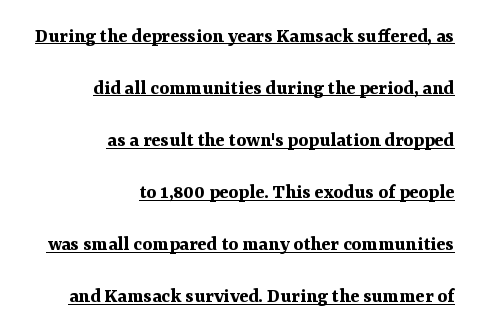
Q: Is the text bold? A: Yes.
Q: Is the text italic (slanted)? A: No, it is upright.
Q: Is the text underlined? A: Yes.
Q: How is the paragraph aligned? A: Right-aligned.
Q: Is the spacing between letters normal or unusually wide? A: Normal.
Q: Is the spacing between lines tight, normal or loose? A: Loose.
